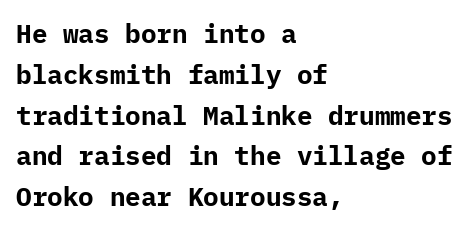
The image shows 26 px bold type, upright; set left-aligned, normal line spacing (1.57x), normal letter spacing, not underlined.
